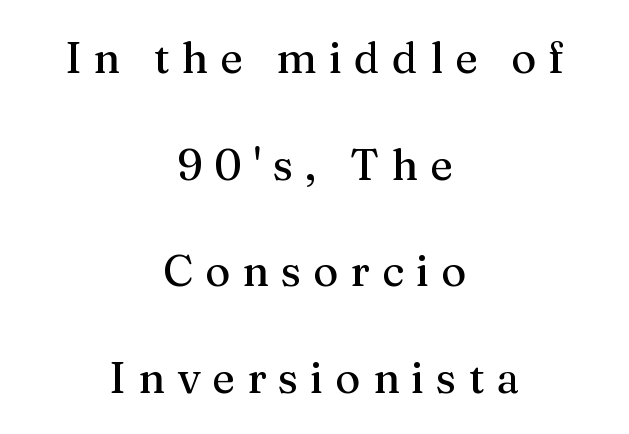
{"serif": "yes", "italic": "no", "width": "normal", "stroke_contrast": "medium", "x_height": "medium", "monospaced": "no", "underline": "no", "align": "center", "line_spacing": "loose", "line_spacing_ratio": 2.48, "letter_spacing": "wide", "letter_spacing_em": 0.28, "glyph_px": 43}
